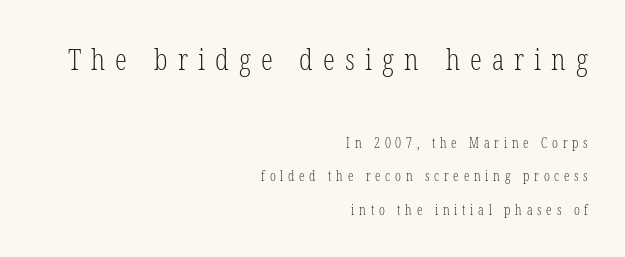
You can tell from the footed stems that serif type was used. Scale decreases going downward across the two blocks. Weight: regular or lighter. Casual observation: everything's shoved over to the right. The lines are spread far apart with generous leading. Designer's note — italics off, roman on.
